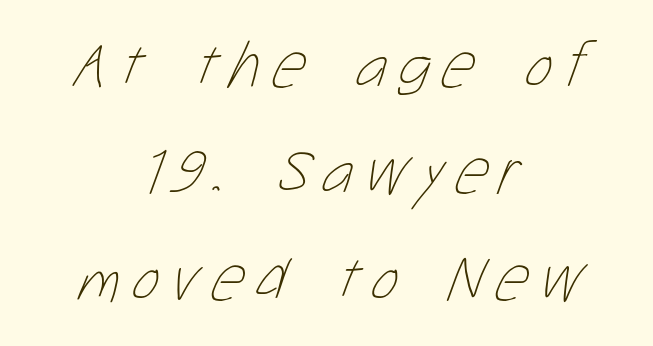
{"bold": "no", "weight": "thin", "width": "condensed", "stroke_contrast": "low", "x_height": "medium", "monospaced": "no", "underline": "no", "align": "center", "line_spacing": "normal", "line_spacing_ratio": 1.61, "glyph_px": 66}
